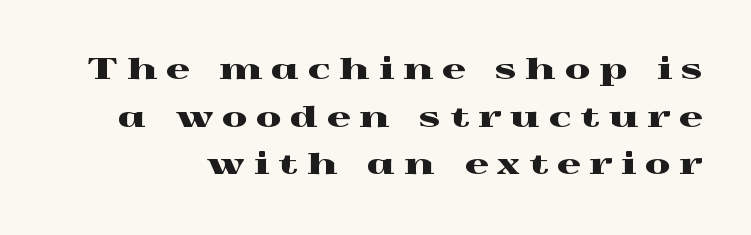
Q: Is the text italic (slanted)? A: No, it is upright.
Q: Is the typeface a serif or a sans-serif typeface? A: Serif.
Q: Is the text underlined? A: No.
Q: Is the spacing between letters normal or unusually wide? A: Unusually wide.
Q: Is the spacing between lines tight, normal or loose? A: Normal.
Q: Width (condensed, normal, or wide)? A: Wide.
Q: x-height? A: Medium.
Q: Monospaced? A: No.
